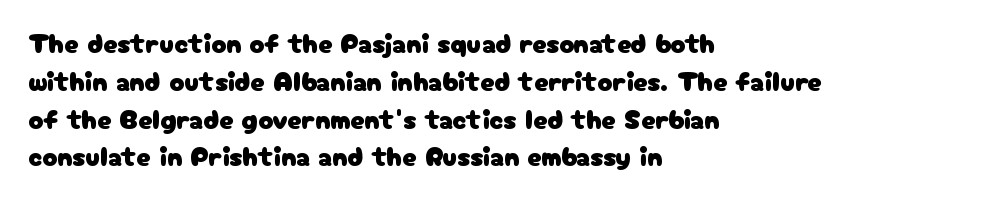
{"serif": "no", "italic": "no", "width": "normal", "stroke_contrast": "low", "x_height": "medium", "monospaced": "no", "underline": "no", "align": "left", "line_spacing": "normal", "line_spacing_ratio": 1.35, "letter_spacing": "normal", "letter_spacing_em": 0.0, "glyph_px": 28}
